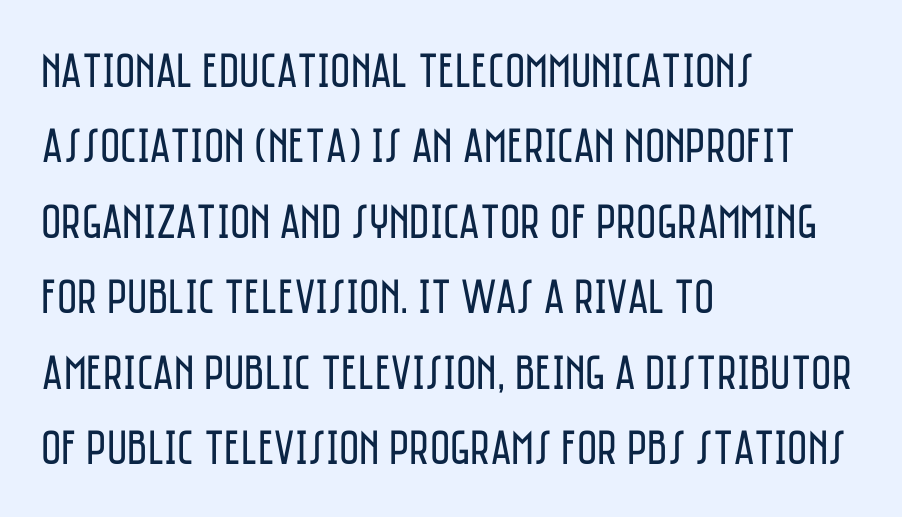
Q: Is the text bold? A: No.
Q: Is the text italic (slanted)? A: No, it is upright.
Q: Is the typeface a serif or a sans-serif typeface? A: Sans-serif.
Q: Is the text underlined? A: No.
Q: How is the paragraph aligned? A: Left-aligned.
Q: Is the spacing between letters normal or unusually wide? A: Normal.
Q: Is the spacing between lines tight, normal or loose? A: Normal.
Q: Width (condensed, normal, or wide)? A: Condensed.
Q: Stroke contrast? A: Low.
Q: x-height? A: Large.
Q: Monospaced? A: No.
